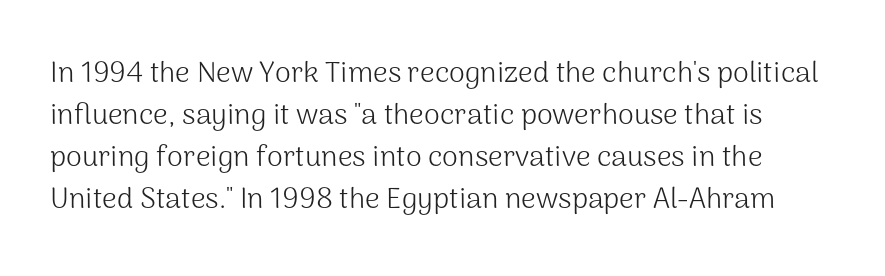
The image shows 29 px light sans-serif type, upright; set normal line spacing (1.45x), normal letter spacing, not underlined; medium stroke contrast and a medium x-height.
